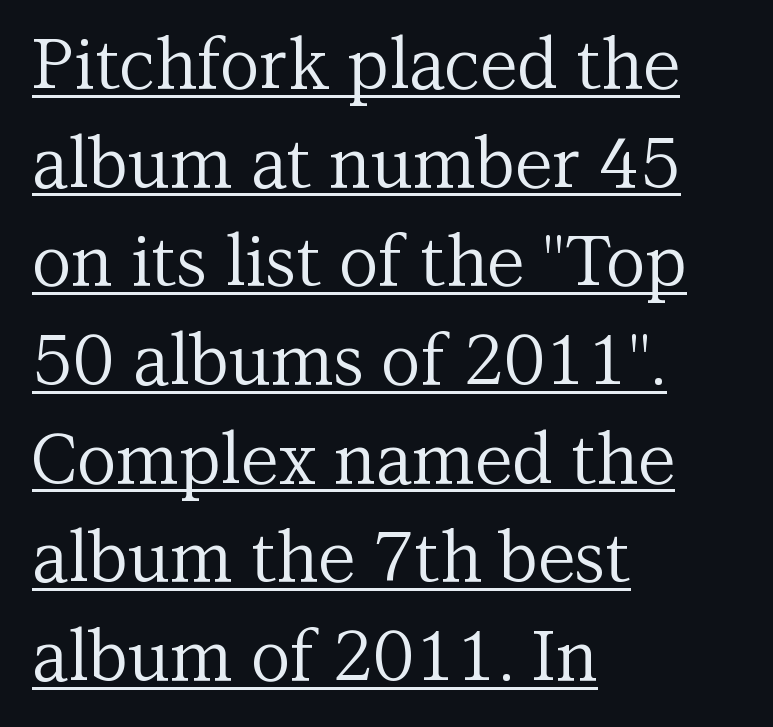
The image shows 69 px regular-weight serif type, upright; set left-aligned, normal line spacing (1.43x), normal letter spacing, underlined; medium stroke contrast and a medium x-height.
